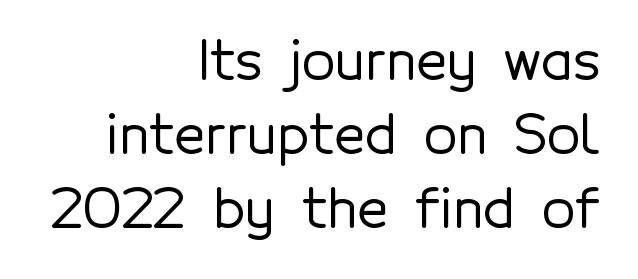
The image shows 54 px sans-serif type, upright; set right-aligned, normal line spacing (1.37x), normal letter spacing, not underlined; a medium x-height.
